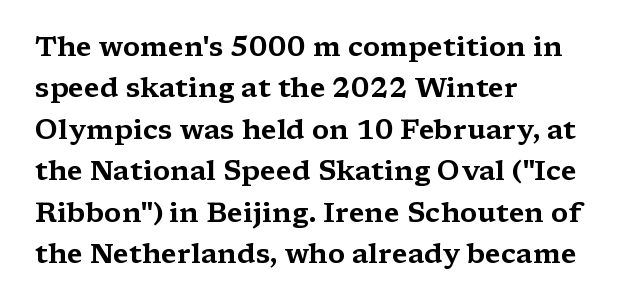
{"serif": "yes", "italic": "no", "width": "wide", "stroke_contrast": "medium", "x_height": "medium", "monospaced": "no", "underline": "no", "align": "left", "line_spacing": "normal", "line_spacing_ratio": 1.48, "letter_spacing": "normal", "letter_spacing_em": 0.0, "glyph_px": 28}
